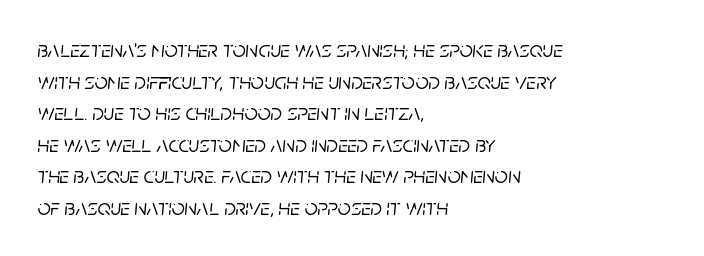
The image shows 23 px text type, italic (leaning right); set left-aligned, normal line spacing (1.37x), normal letter spacing, not underlined.
